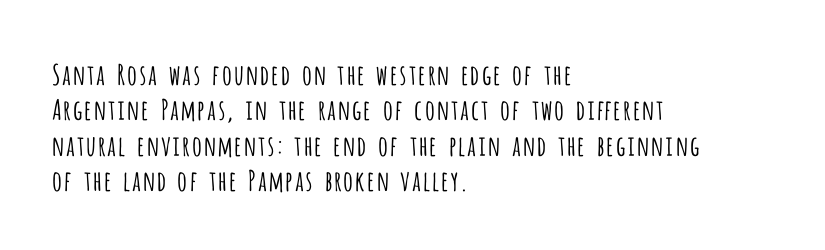
The weight tops out at a normal text grade. The passage shown is typeset with a sans-serif family. The words here are not underlined. Observe the ordinary spacing: letters are neighbours, not strangers.
